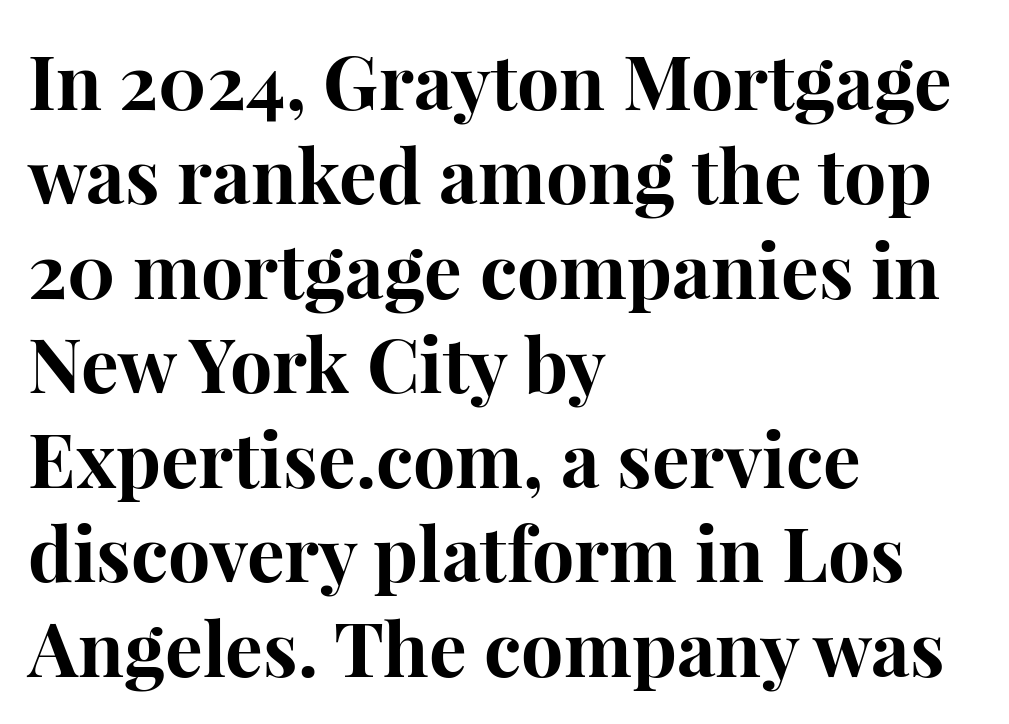
{"serif": "yes", "italic": "no", "bold": "yes", "weight": "bold", "width": "normal", "stroke_contrast": "high", "x_height": "medium", "monospaced": "no", "underline": "no", "align": "left", "line_spacing": "normal", "line_spacing_ratio": 1.26, "letter_spacing": "normal", "letter_spacing_em": 0.0, "glyph_px": 75}
